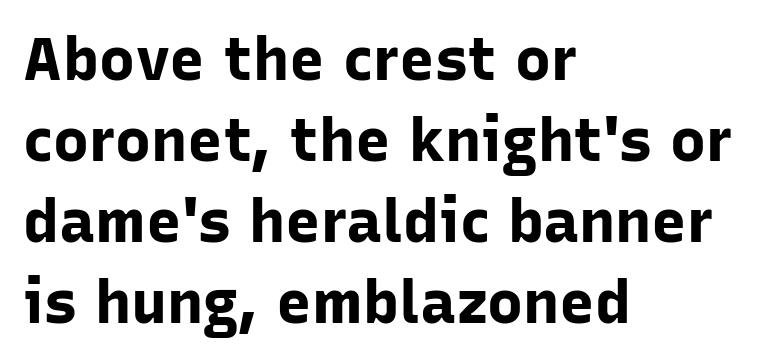
The image shows 60 px bold sans-serif type, upright; set left-aligned, normal line spacing (1.35x), normal letter spacing, not underlined; low stroke contrast and a medium x-height.
